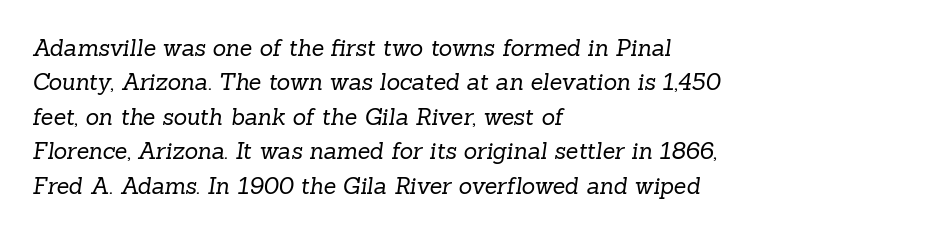
On a weight scale, this lands at 450 or below. Tracking here is standard; glyphs follow each other at the usual distance. Anything drawn beneath the words? Only blank space. Notice how the passage keeps a crisp vertical edge on the left only. The line-height multiplier appears to be the usual default.
